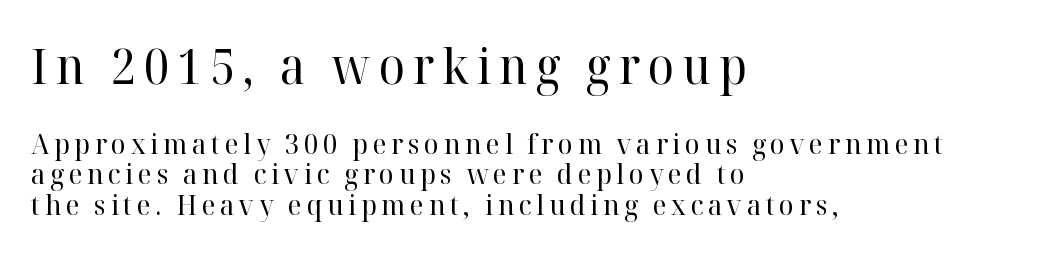
{"serif": "yes", "italic": "no", "bold": "no", "weight": "regular", "width": "normal", "stroke_contrast": "high", "x_height": "medium", "monospaced": "no", "underline": "no", "align": "left", "line_spacing": "tight", "line_spacing_ratio": 1.09, "larger_block": "first", "size_ratio": 1.75, "glyph_px": 49}
